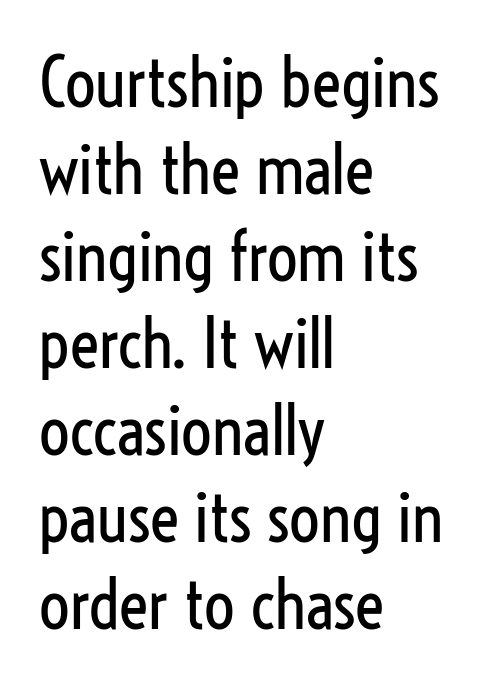
Is there much room between lines? A standard amount, neither cramped nor airy. Every character sits straight up, as roman type does. Does the copy run flush right? No — it runs flush left. The passage shown is typeset with a sans-serif family. Think of a printed novel: that variable character pitch is what you see here.
